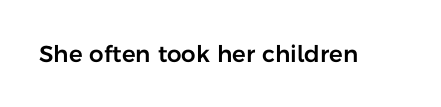
{"italic": "no", "underline": "no", "letter_spacing": "normal", "letter_spacing_em": 0.0, "glyph_px": 23}
